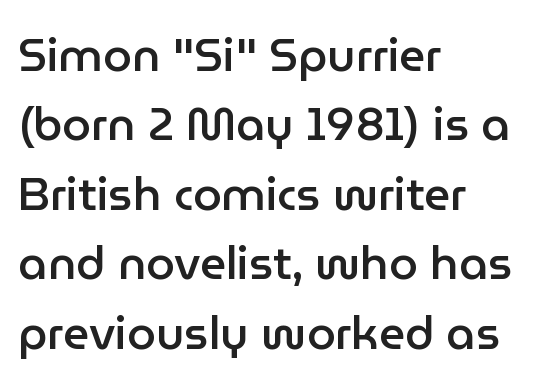
Q: Is the text bold? A: Semi-bold.
Q: Is the text italic (slanted)? A: No, it is upright.
Q: Is the typeface a serif or a sans-serif typeface? A: Sans-serif.
Q: Is the text underlined? A: No.
Q: How is the paragraph aligned? A: Left-aligned.
Q: Is the spacing between letters normal or unusually wide? A: Normal.
Q: Is the spacing between lines tight, normal or loose? A: Normal.
Q: Width (condensed, normal, or wide)? A: Normal.
Q: Stroke contrast? A: Low.
Q: x-height? A: Medium.
Q: Monospaced? A: No.
